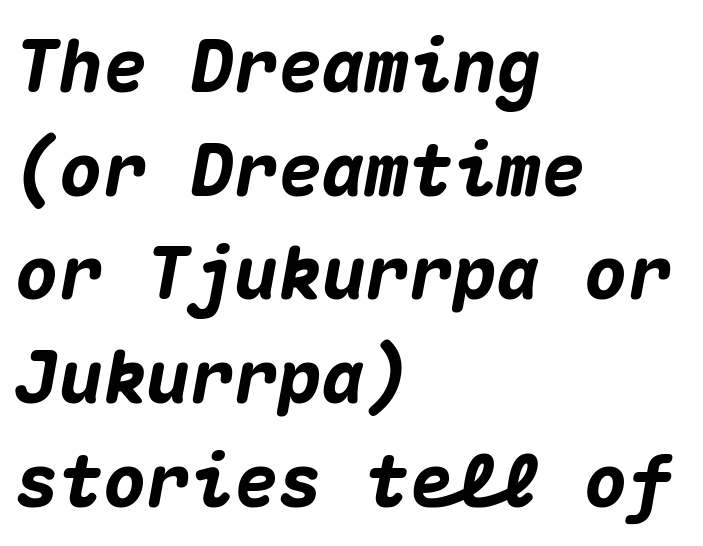
The image shows 73 px heavy type, italic (leaning right), monospaced; set left-aligned, normal line spacing (1.42x), normal letter spacing, not underlined; medium stroke contrast and a medium x-height.
